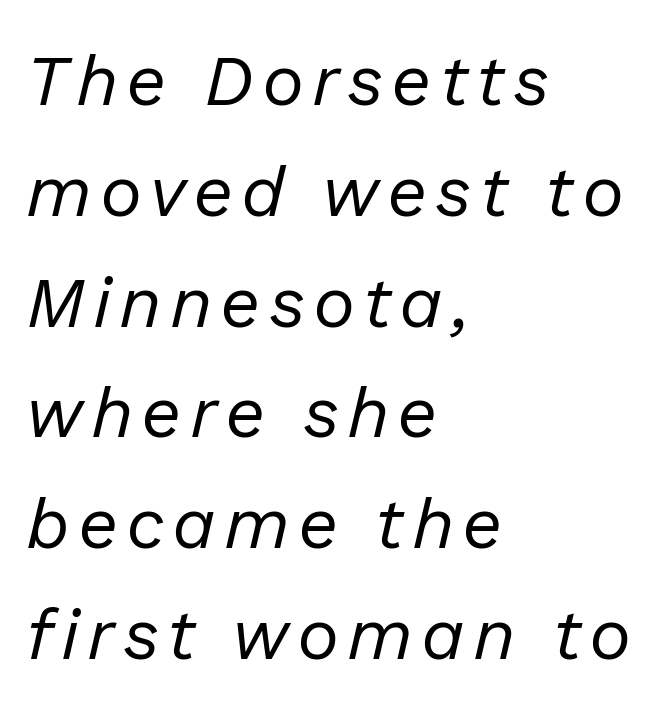
The image shows 71 px regular-weight type, italic (leaning right); set left-aligned, normal line spacing (1.56x), not underlined; low stroke contrast and a medium x-height.
